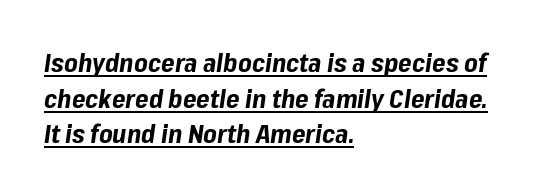
Plenty of ink on the page — the face is bold. The line texture is even and compact thanks to regular tracking. Each line of the rendering has a horizontal stroke beneath the glyphs. One-word summary of the alignment: left.
